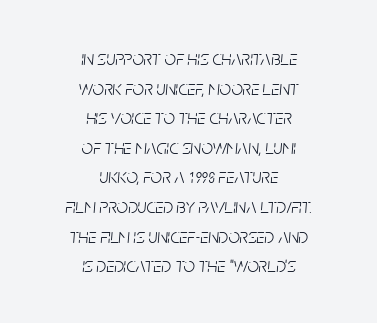
Leftover space on each line is divided equally before and after the words. The face used here has a pronounced slope to its letters. The designer left line spacing at the default. The strokes carry an ordinary text weight at most. Honestly, the letter spacing is just normal — you wouldn't notice it. Underlining? Definitely not there.
